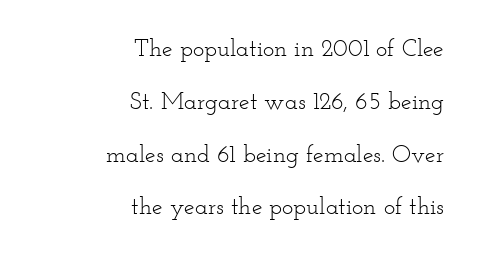
Here the glyphs are tracked normally, forming tight word shapes. Each stroke keeps to a modest, everyday thickness or less. The typesetter chose a ragged-left arrangement here. Each new line begins a long way beneath the previous one.
